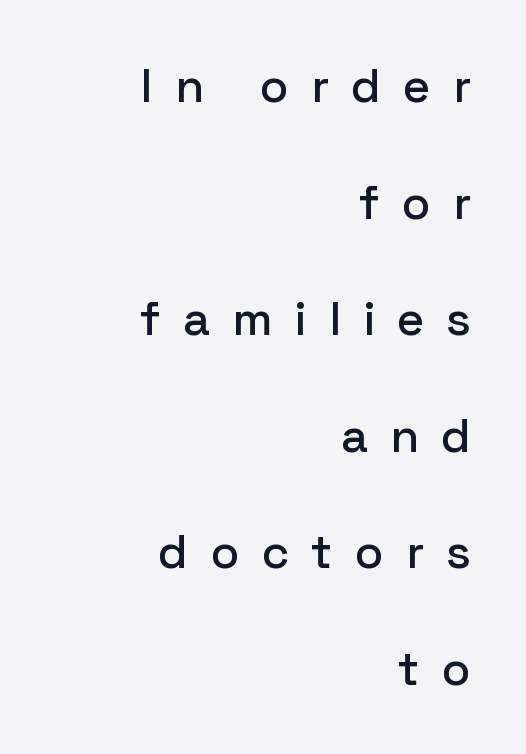
Unmarked baselines from the first word to the last. These lines are rendered in a variable-pitch font. Nope, no serifs anywhere on these letters. Each line ends at the same right margin while the left side varies.
